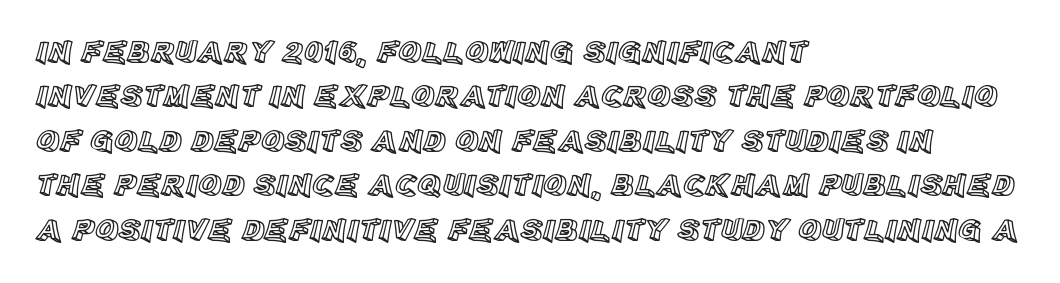
Tracking value appears to be zero — textbook default spacing. Vertically, the passage feels balanced, rows spaced as you'd expect. The lines in this sample share a left origin and differ only in where they stop. The rendering uses natural spacing where letterforms have individual widths. The baseline area is clear.
